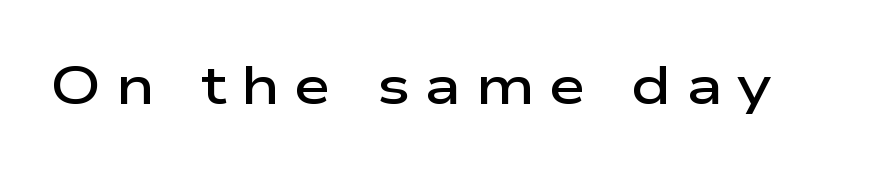
The image shows 53 px semibold, wide sans-serif type, upright; set unusually wide letter spacing (+0.27 em), not underlined; low stroke contrast and a medium x-height.
